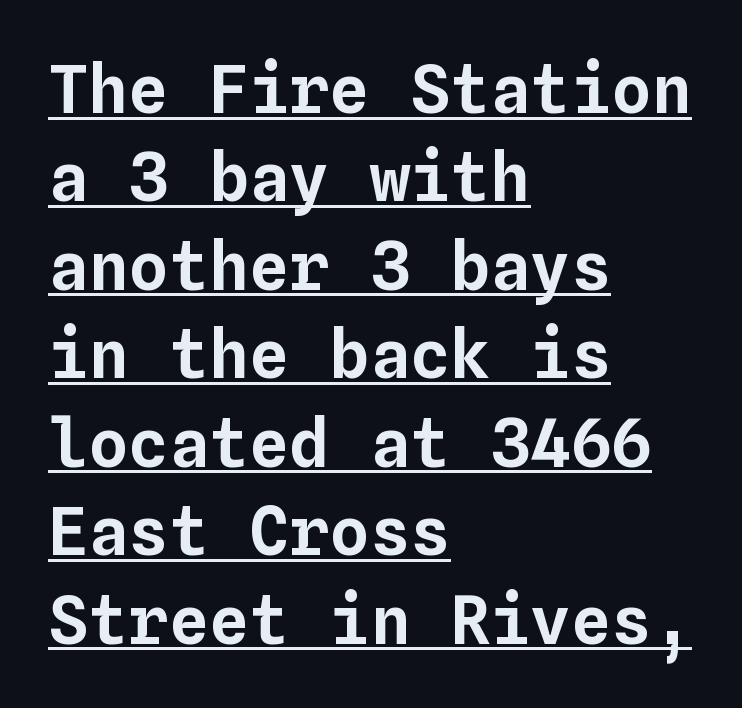
The words here are underlined. The face used here is monospaced, like something from a code editor. The rag falls on the right side of this text block. Honestly, the letter spacing is just normal — you wouldn't notice it. Honestly, the row spacing looks completely unremarkable. Posture: vertical.
